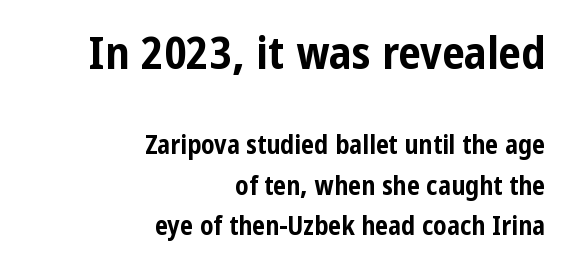
Q: Is the text bold? A: Yes.
Q: Is the text italic (slanted)? A: No, it is upright.
Q: Is the typeface a serif or a sans-serif typeface? A: Sans-serif.
Q: Is the text underlined? A: No.
Q: How is the paragraph aligned? A: Right-aligned.
Q: Is the spacing between letters normal or unusually wide? A: Normal.
Q: Is the spacing between lines tight, normal or loose? A: Normal.
Q: Which block of text is set in a larger size, the first (top) or the second (bottom)? A: The first (top) one.
Q: Width (condensed, normal, or wide)? A: Condensed.
Q: Stroke contrast? A: Low.
Q: x-height? A: Medium.
Q: Monospaced? A: No.
